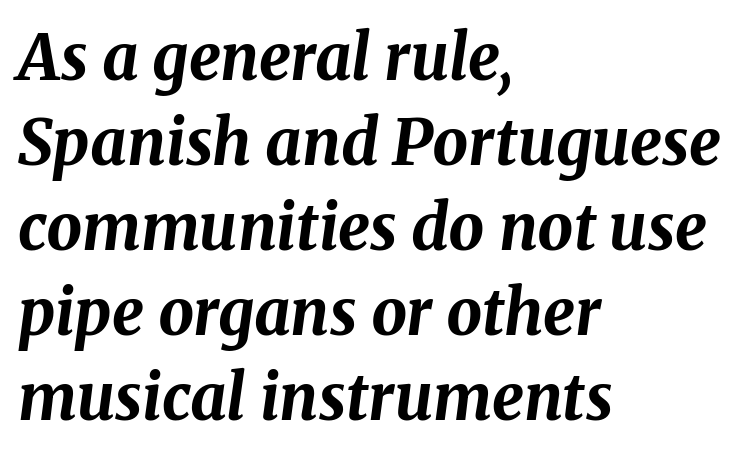
Q: Is the text bold? A: Yes.
Q: Is the text italic (slanted)? A: Yes, it leans right by about 8 degrees.
Q: Is the text underlined? A: No.
Q: How is the paragraph aligned? A: Left-aligned.
Q: Is the spacing between letters normal or unusually wide? A: Normal.
Q: Is the spacing between lines tight, normal or loose? A: Normal.
Q: Width (condensed, normal, or wide)? A: Normal.
Q: Stroke contrast? A: Medium.
Q: x-height? A: Medium.
Q: Monospaced? A: No.
